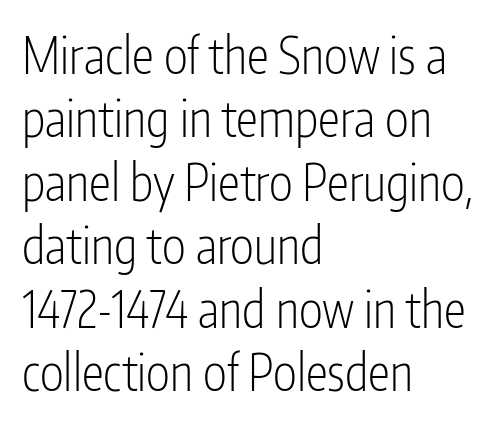
{"serif": "no", "italic": "no", "bold": "no", "weight": "light", "width": "condensed", "stroke_contrast": "low", "x_height": "medium", "monospaced": "no", "underline": "no", "align": "left", "line_spacing": "normal", "line_spacing_ratio": 1.27, "letter_spacing": "normal", "letter_spacing_em": 0.0, "glyph_px": 50}
